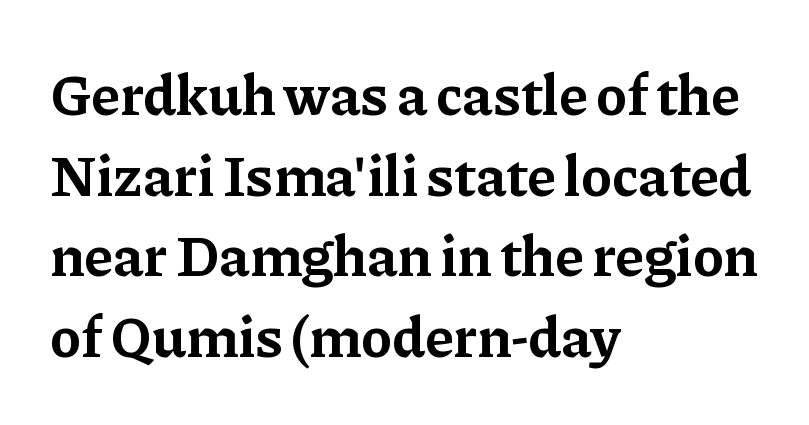
{"serif": "yes", "italic": "no", "bold": "yes", "weight": "bold", "width": "normal", "stroke_contrast": "low", "x_height": "medium", "monospaced": "no", "underline": "no", "align": "left", "line_spacing": "normal", "line_spacing_ratio": 1.39, "letter_spacing": "normal", "letter_spacing_em": 0.0, "glyph_px": 58}
